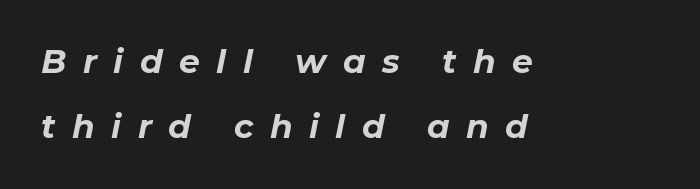
The tracking reads as deliberately expanded to a designer's eye. Horizontal bands of white between lines are thick stripes. Rendered with sloped, italic letterforms. Pretty heavy lettering here — definitely bold.
